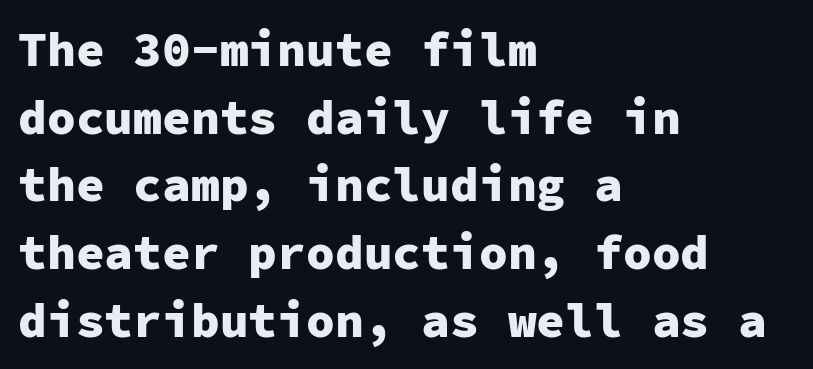
{"serif": "no", "italic": "no", "bold": "yes", "weight": "heavy", "width": "normal", "stroke_contrast": "low", "x_height": "medium", "monospaced": "yes", "underline": "no", "align": "left", "line_spacing": "normal", "line_spacing_ratio": 1.41, "letter_spacing": "normal", "letter_spacing_em": 0.0, "glyph_px": 48}
